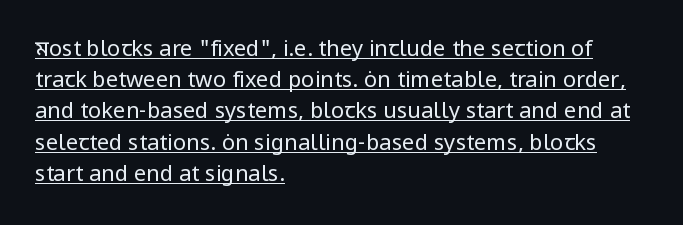
The image shows 22 px text type, upright; set left-aligned, normal line spacing (1.42x), normal letter spacing, underlined.
